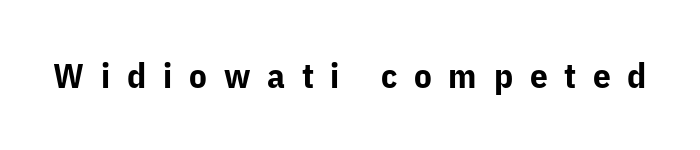
The image shows 35 px bold sans-serif type, upright; set unusually wide letter spacing (+0.48 em), not underlined; low stroke contrast and a medium x-height.
